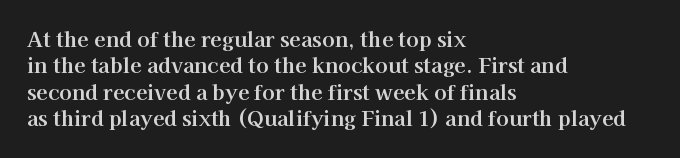
The image shows 21 px text type, upright; set left-aligned, normal line spacing (1.26x), normal letter spacing, not underlined.
